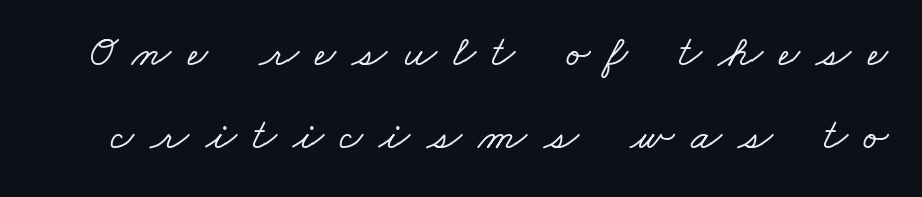
{"serif": "yes", "width": "wide", "stroke_contrast": "low", "x_height": "small", "monospaced": "no", "underline": "no", "line_spacing_ratio": 1.84, "letter_spacing": "wide", "letter_spacing_em": 0.37, "glyph_px": 45}
